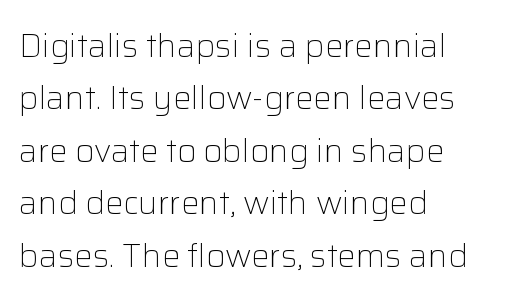
The image shows 33 px light sans-serif type, upright; set left-aligned, normal line spacing (1.59x), normal letter spacing, not underlined; low stroke contrast and a medium x-height.
